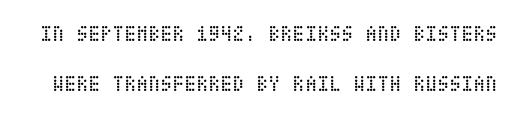
The type sits square on the baseline with zero lean. Underlining? Definitely not there. The letterforms sit at book weight or below. Is there much room between lines? Yes — plenty of vertical air separates them. Look at the tracking — it's just the regular setting, nothing added.
